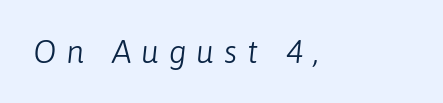
Q: Is the text bold? A: No.
Q: Is the text italic (slanted)? A: Yes, it leans right by about 6 degrees.
Q: Is the text underlined? A: No.
Q: Is the spacing between letters normal or unusually wide? A: Unusually wide.
Q: Width (condensed, normal, or wide)? A: Normal.
Q: Stroke contrast? A: Low.
Q: x-height? A: Medium.
Q: Monospaced? A: No.
